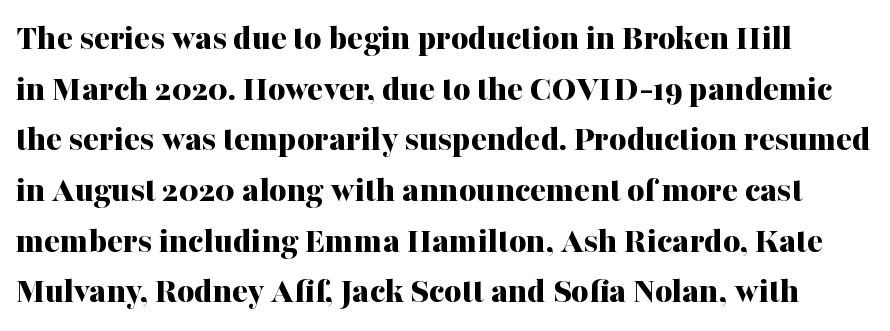
The image shows 37 px bold serif type, upright; set normal line spacing (1.37x), normal letter spacing, not underlined; medium stroke contrast and a medium x-height.
